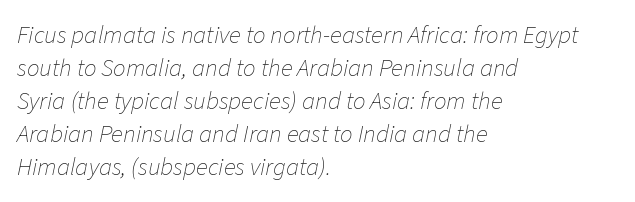
The image shows 25 px text type, italic (leaning right); set left-aligned, normal line spacing (1.32x), normal letter spacing, not underlined.
